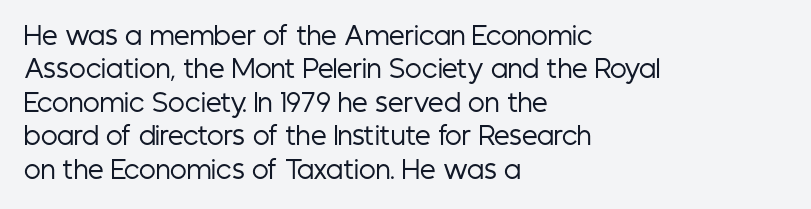
Q: Is the text bold? A: No.
Q: Is the text italic (slanted)? A: No, it is upright.
Q: Is the text underlined? A: No.
Q: How is the paragraph aligned? A: Left-aligned.
Q: Is the spacing between letters normal or unusually wide? A: Normal.
Q: Is the spacing between lines tight, normal or loose? A: Normal.
